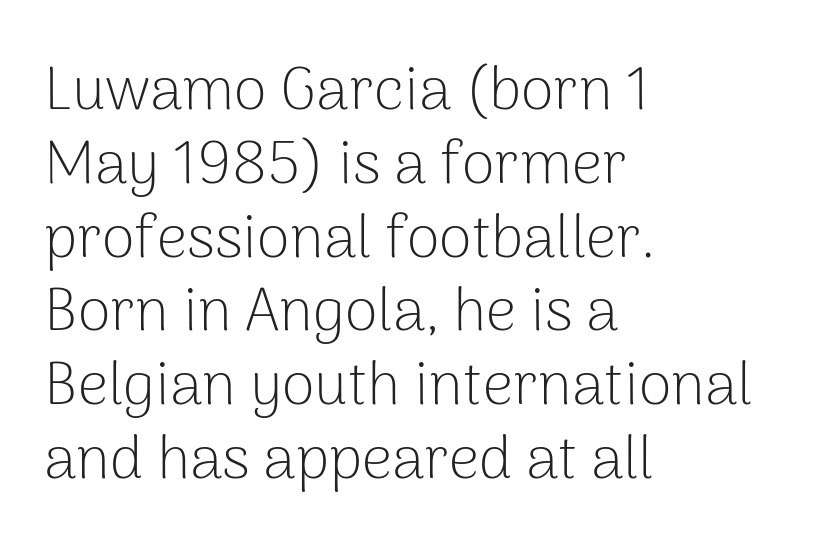
A typesetter would call this proportional, since set widths differ per character. Descenders hang freely into open space. Glyph-to-glyph distance matches everyday printed text. To sum up the face: it is a sans, with no serifs. Ascenders rise straight up at ninety degrees. Alignment: flush left.
